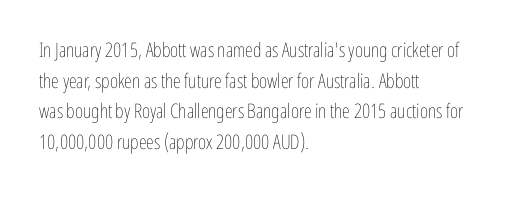
If you drew a line through each stem, it would be perfectly vertical. Students, observe: this is what conventionally led text looks like. Alignment: flush left. Decoration check: the copy has no underline.
